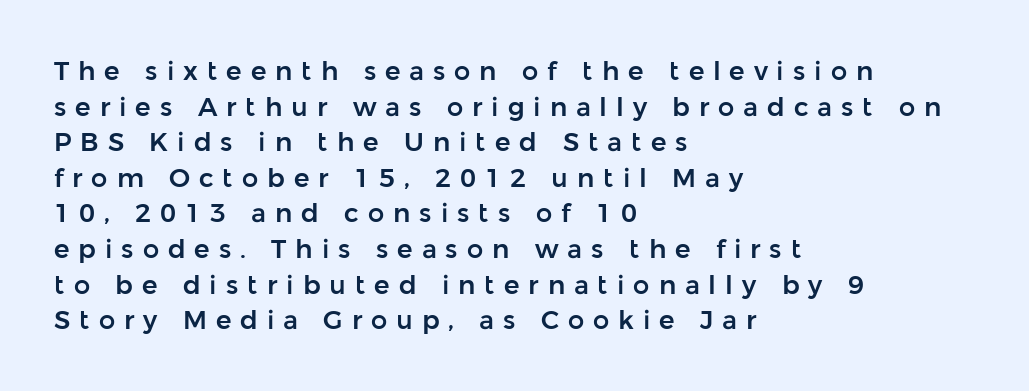
{"italic": "no", "underline": "no", "align": "left", "line_spacing": "normal", "line_spacing_ratio": 1.37, "letter_spacing": "wide", "letter_spacing_em": 0.34, "glyph_px": 26}
